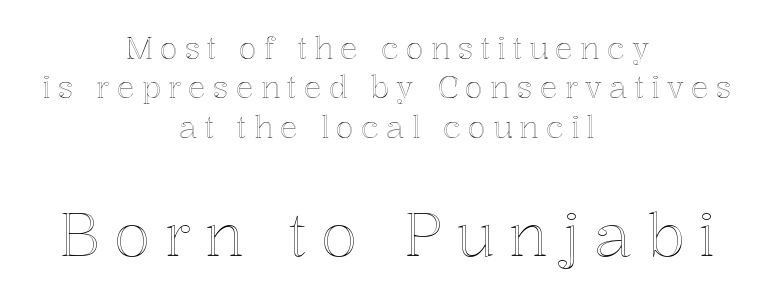
The face used here is rendered with a markedly widened letterfit. Quick note: interline space is typical. Quick note: not italic, upright. The lines in this sample share a center point and differ in where they start and stop. Is this a fixed-width face? No — the glyphs have proportional, varying widths. The area under the type is left untouched.
